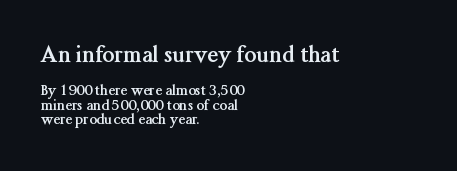
The rendering shrinks the type as you move from the upper chunk to the lower. Is there any slant? The stems are plumb. Heft: maximum for text — a bold. How would I describe the line gaps? Narrow and economical. Visually the block forms a straight wall on the left and a jagged coastline on the right. Tracking here is standard; glyphs follow each other at the usual distance.
